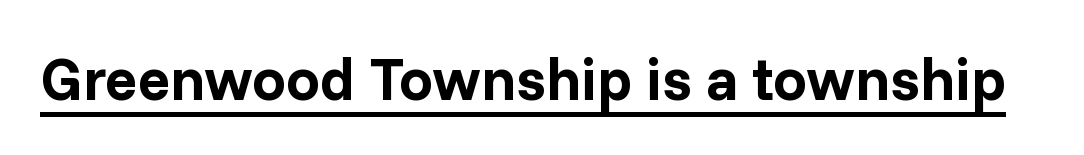
{"serif": "no", "italic": "no", "bold": "yes", "weight": "bold", "width": "normal", "stroke_contrast": "low", "x_height": "medium", "monospaced": "no", "underline": "yes", "letter_spacing": "normal", "letter_spacing_em": 0.0, "glyph_px": 60}
